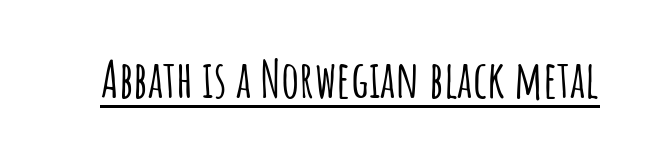
Vertical strokes here are truly vertical. Character widths vary here, with narrow letters taking less room than wide ones. In designer terms, the underline attribute is active on this setting. Nobody touched the tracking dial on this one. I'd call this a sans setting — the letters go barefoot.
